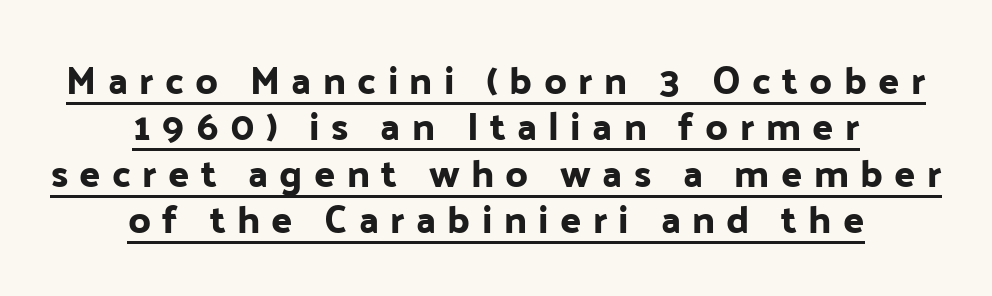
The image shows 39 px sans-serif type, upright; set centered, line spacing 1.19x, unusually wide letter spacing (+0.29 em), underlined; low stroke contrast and a medium x-height.
